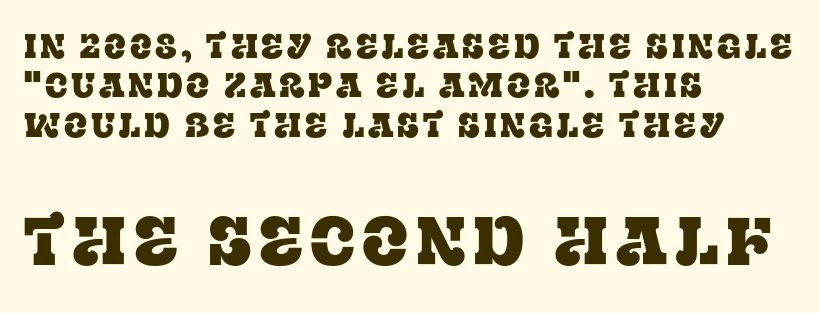
Q: Is the text italic (slanted)? A: No, it is upright.
Q: Is the typeface a serif or a sans-serif typeface? A: Serif.
Q: Is the text underlined? A: No.
Q: How is the paragraph aligned? A: Left-aligned.
Q: Which block of text is set in a larger size, the first (top) or the second (bottom)? A: The second (bottom) one.
Q: Width (condensed, normal, or wide)? A: Normal.
Q: Stroke contrast? A: Low.
Q: x-height? A: Large.
Q: Monospaced? A: No.
